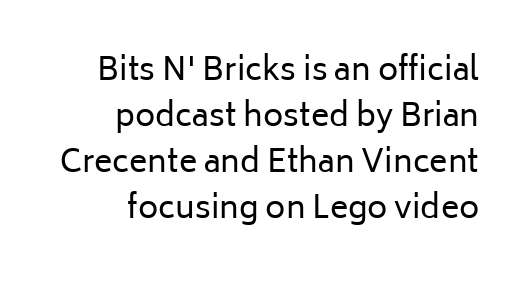
Q: Is the text bold? A: No.
Q: Is the text italic (slanted)? A: No, it is upright.
Q: Is the typeface a serif or a sans-serif typeface? A: Sans-serif.
Q: Is the text underlined? A: No.
Q: How is the paragraph aligned? A: Right-aligned.
Q: Is the spacing between letters normal or unusually wide? A: Normal.
Q: Is the spacing between lines tight, normal or loose? A: Normal.
Q: Width (condensed, normal, or wide)? A: Normal.
Q: Stroke contrast? A: Low.
Q: x-height? A: Medium.
Q: Monospaced? A: No.
